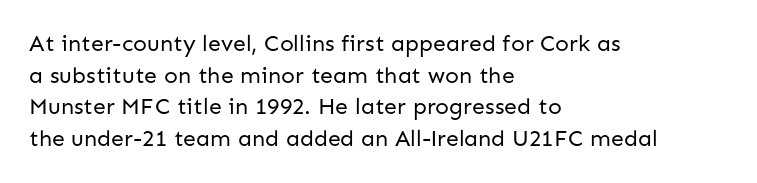
A roman cut, with each character standing at attention. Line spacing here is normal. The text block is weighted toward the left margin, trailing off unevenly rightward. Lines of text with bare space underneath. Nothing unusual about the tracking: characters are spaced as the font intends. A quiet, ordinary-to-light weight characterises the typeface.
